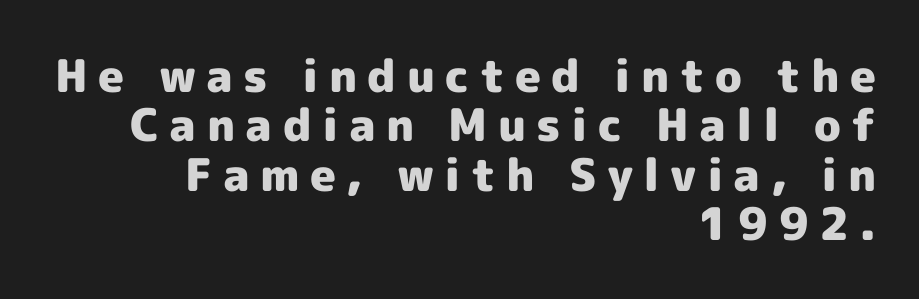
The passage shown is typed in a proportional face where columns would drift. Is this a sans? Yes — the strokes have no serifs. Caption: expanded tracking, letters set apart. These lines huddle together more closely than default settings would place them.
